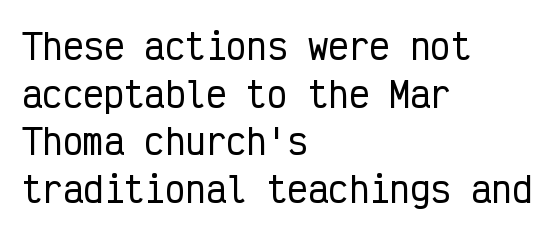
{"serif": "no", "italic": "no", "width": "condensed", "stroke_contrast": "low", "x_height": "medium", "monospaced": "yes", "underline": "no", "align": "left", "line_spacing": "normal", "line_spacing_ratio": 1.4, "letter_spacing": "normal", "letter_spacing_em": 0.0, "glyph_px": 34}
